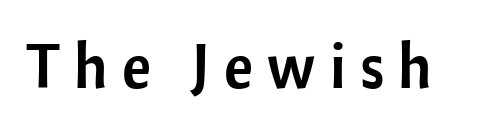
The image shows 62 px sans-serif type, upright; set unusually wide letter spacing (+0.23 em), not underlined; low stroke contrast and a medium x-height.
